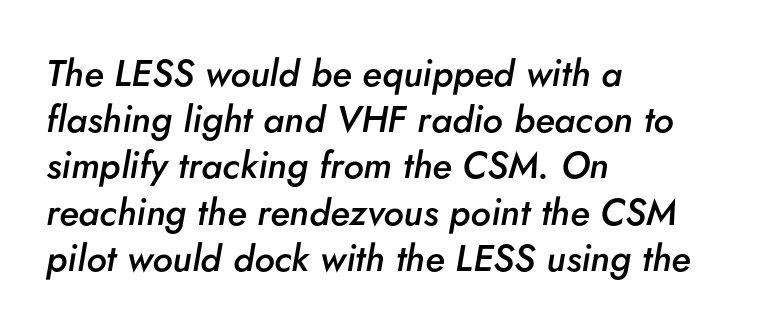
The image shows 37 px semibold type, italic (leaning right); set left-aligned, normal line spacing (1.25x), normal letter spacing, not underlined; low stroke contrast and a small x-height.
